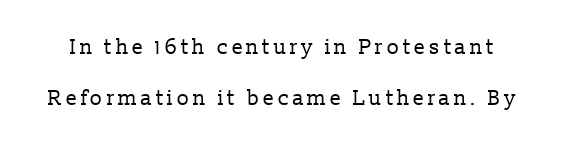
Q: Is the text bold? A: No.
Q: Is the text italic (slanted)? A: No, it is upright.
Q: Is the text underlined? A: No.
Q: Is the spacing between lines tight, normal or loose? A: Loose.
